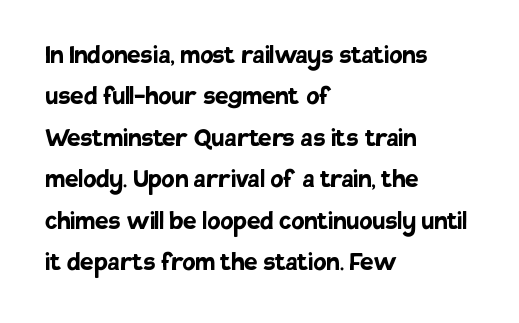
{"serif": "no", "italic": "no", "bold": "yes", "weight": "semibold", "width": "normal", "stroke_contrast": "low", "x_height": "large", "monospaced": "no", "underline": "no", "align": "left", "line_spacing": "normal", "line_spacing_ratio": 1.38, "letter_spacing": "normal", "letter_spacing_em": 0.0, "glyph_px": 30}
